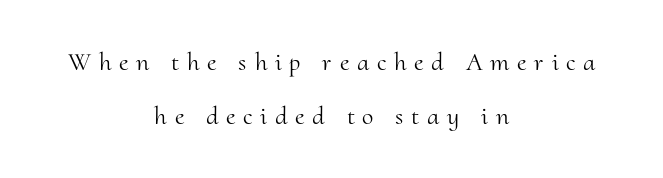
Do the letters lean? They stand straight. The rendering uses a large line-height, opening up the rows. Descender tails drop into unmarked territory. One-word summary of the alignment: center. Words appear elongated and porous because spacing is wide.
